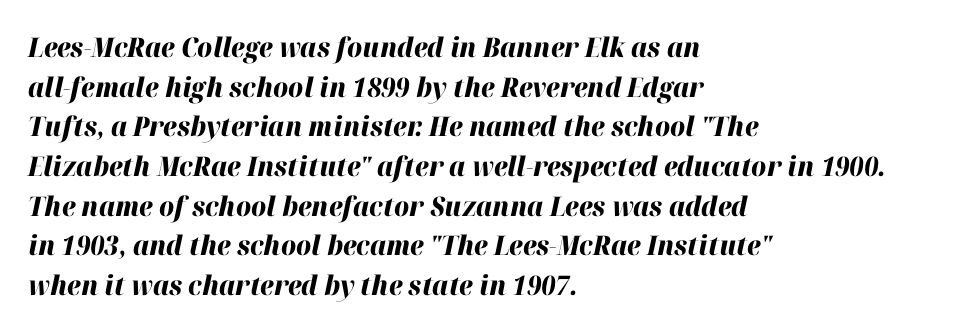
Q: Is the text bold? A: Yes.
Q: Is the text italic (slanted)? A: Yes, it leans right by about 12 degrees.
Q: Is the text underlined? A: No.
Q: How is the paragraph aligned? A: Left-aligned.
Q: Is the spacing between letters normal or unusually wide? A: Normal.
Q: Is the spacing between lines tight, normal or loose? A: Normal.
